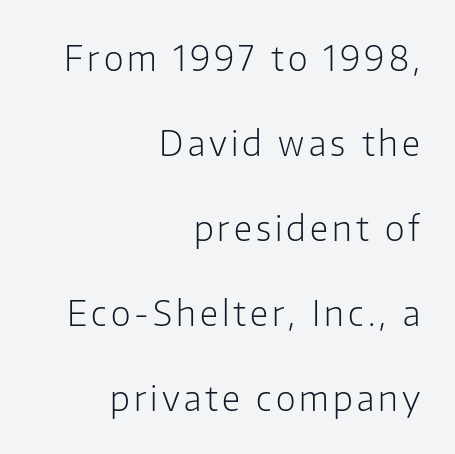
{"serif": "no", "italic": "no", "bold": "no", "weight": "light", "width": "normal", "stroke_contrast": "low", "x_height": "medium", "monospaced": "no", "underline": "no", "align": "right", "line_spacing": "loose", "line_spacing_ratio": 2.5, "glyph_px": 34}
